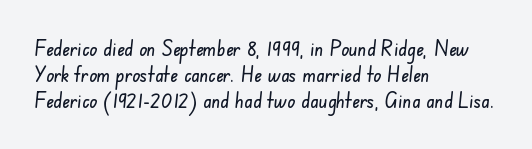
{"underline": "no", "align": "left", "line_spacing": "normal", "line_spacing_ratio": 1.25, "letter_spacing": "normal", "letter_spacing_em": 0.0, "glyph_px": 21}
